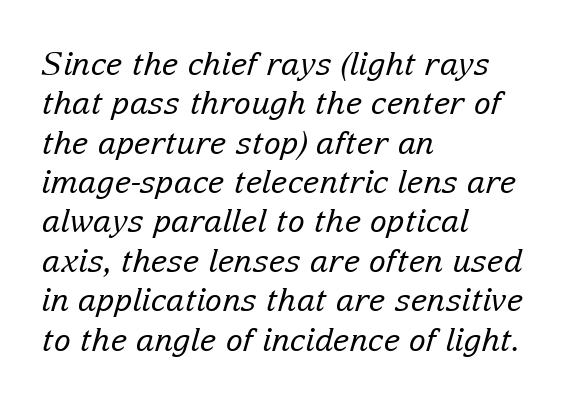
Check the space under the baseline: it is left empty. Font category for this specimen: serif. Characters are canted at an angle relative to the baseline's perpendicular. Inter-character spacing is left at the font's built-in metrics.
